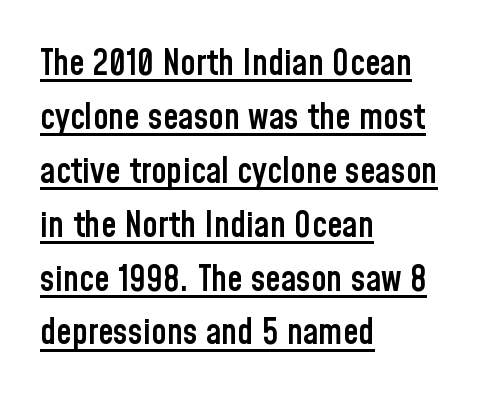
{"serif": "no", "italic": "no", "bold": "semi", "weight": "semibold", "width": "condensed", "stroke_contrast": "low", "x_height": "medium", "monospaced": "no", "underline": "yes", "align": "left", "line_spacing": "normal", "line_spacing_ratio": 1.54, "letter_spacing": "normal", "letter_spacing_em": 0.0, "glyph_px": 35}
